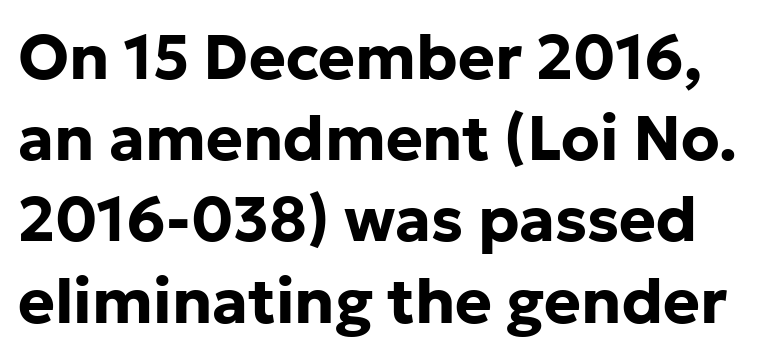
{"serif": "no", "italic": "no", "bold": "yes", "weight": "bold", "width": "normal", "stroke_contrast": "low", "x_height": "medium", "monospaced": "no", "underline": "no", "line_spacing": "normal", "line_spacing_ratio": 1.31, "letter_spacing": "normal", "letter_spacing_em": 0.0, "glyph_px": 62}
